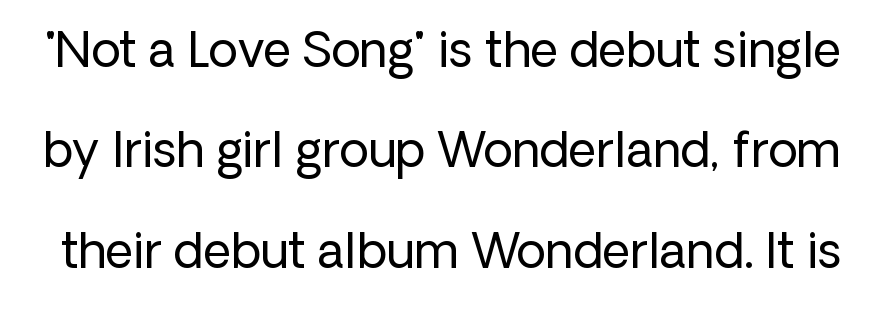
The image shows 48 px regular-weight sans-serif type, upright; set loose line spacing (2.09x), normal letter spacing, not underlined; low stroke contrast and a medium x-height.
